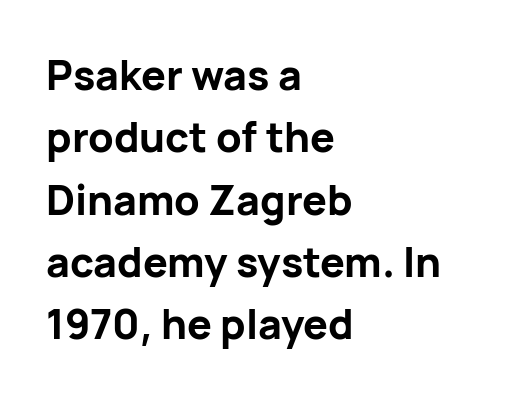
Q: Is the text bold? A: Yes.
Q: Is the text italic (slanted)? A: No, it is upright.
Q: Is the typeface a serif or a sans-serif typeface? A: Sans-serif.
Q: Is the text underlined? A: No.
Q: How is the paragraph aligned? A: Left-aligned.
Q: Is the spacing between letters normal or unusually wide? A: Normal.
Q: Is the spacing between lines tight, normal or loose? A: Normal.
Q: Width (condensed, normal, or wide)? A: Normal.
Q: Stroke contrast? A: Low.
Q: x-height? A: Medium.
Q: Monospaced? A: No.
